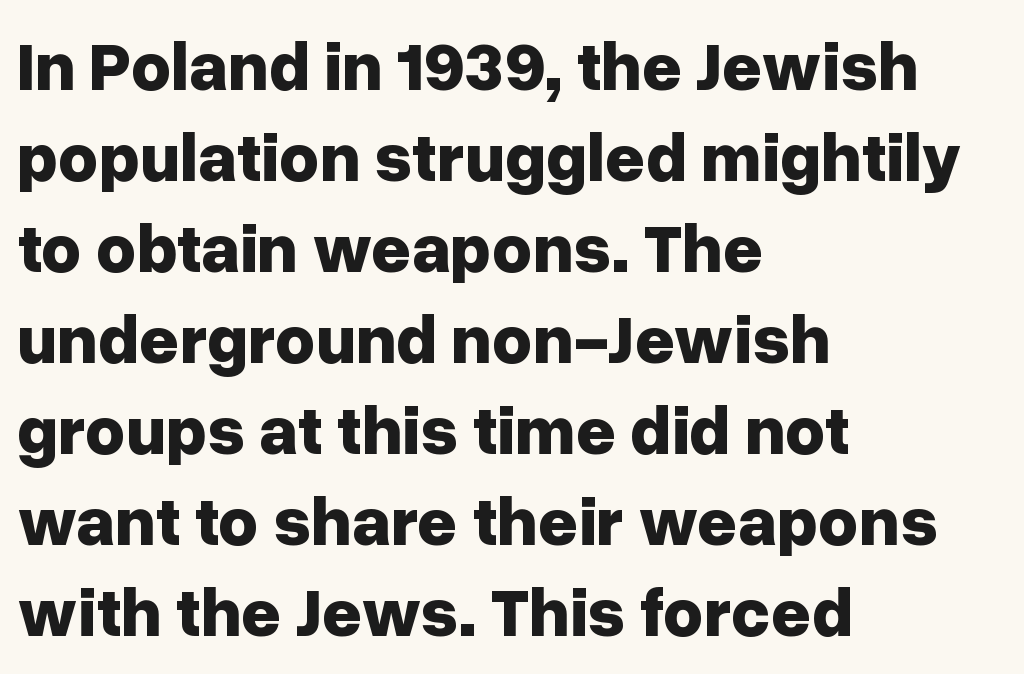
The image shows 69 px bold sans-serif type, upright; set left-aligned, normal line spacing (1.32x), normal letter spacing, not underlined; low stroke contrast and a medium x-height.
